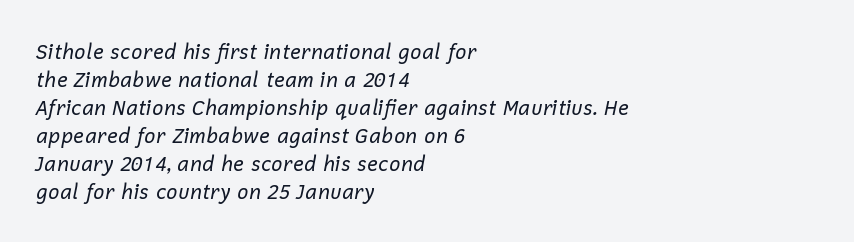
{"italic": "yes", "lean": "right", "slant_degrees": 12, "bold": "no", "underline": "no", "align": "left", "line_spacing": "normal", "line_spacing_ratio": 1.4, "letter_spacing": "normal", "letter_spacing_em": 0.0, "glyph_px": 20}
